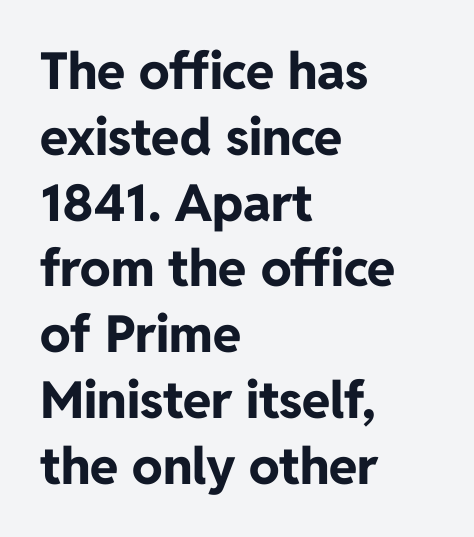
The image shows 51 px bold sans-serif type, upright; set left-aligned, normal line spacing (1.29x), normal letter spacing, not underlined; low stroke contrast and a medium x-height.
